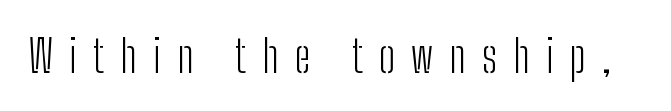
{"serif": "no", "italic": "no", "bold": "no", "weight": "light", "width": "condensed", "stroke_contrast": "low", "x_height": "medium", "monospaced": "no", "underline": "no", "letter_spacing": "wide", "letter_spacing_em": 0.36, "glyph_px": 45}
